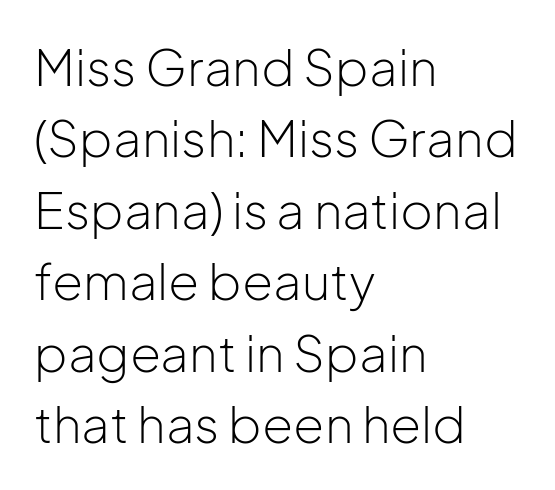
{"serif": "no", "italic": "no", "bold": "no", "weight": "light", "width": "normal", "stroke_contrast": "low", "x_height": "medium", "monospaced": "no", "underline": "no", "align": "left", "line_spacing": "normal", "line_spacing_ratio": 1.43, "letter_spacing": "normal", "letter_spacing_em": 0.0, "glyph_px": 50}
